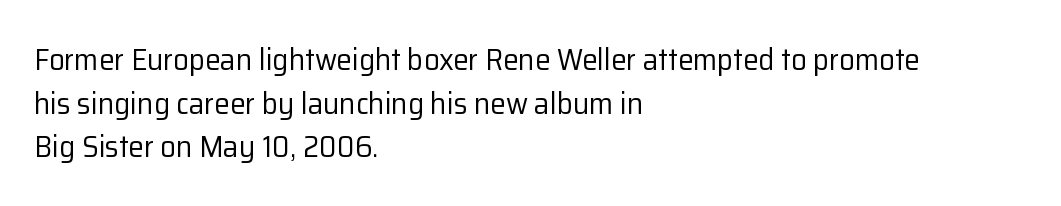
{"serif": "no", "italic": "no", "bold": "no", "weight": "regular", "width": "normal", "stroke_contrast": "low", "x_height": "medium", "monospaced": "no", "underline": "no", "align": "left", "line_spacing": "normal", "line_spacing_ratio": 1.41, "letter_spacing": "normal", "letter_spacing_em": 0.0, "glyph_px": 31}
